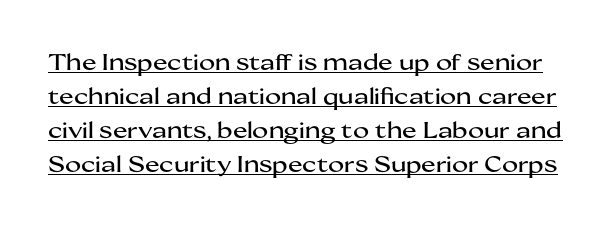
Regarding leading, the lines here are spaced in the standard way. Is there any slant? The stems are plumb. The glyphs are accompanied by a horizontal stroke just below them. The letterforms sit shoulder to shoulder at normal distance.
